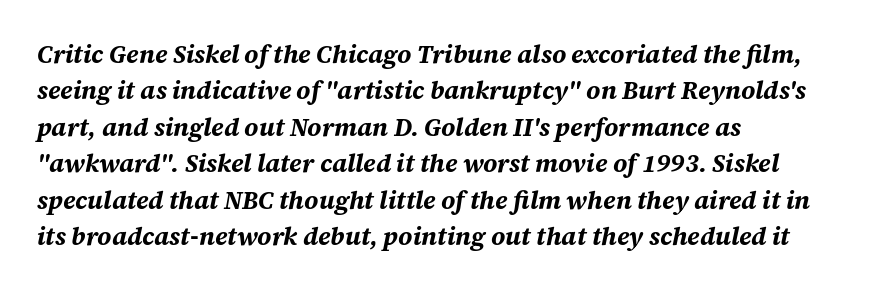
{"italic": "yes", "lean": "right", "slant_degrees": 12, "bold": "yes", "underline": "no", "align": "left", "line_spacing": "normal", "line_spacing_ratio": 1.46, "letter_spacing": "normal", "letter_spacing_em": 0.0, "glyph_px": 25}
